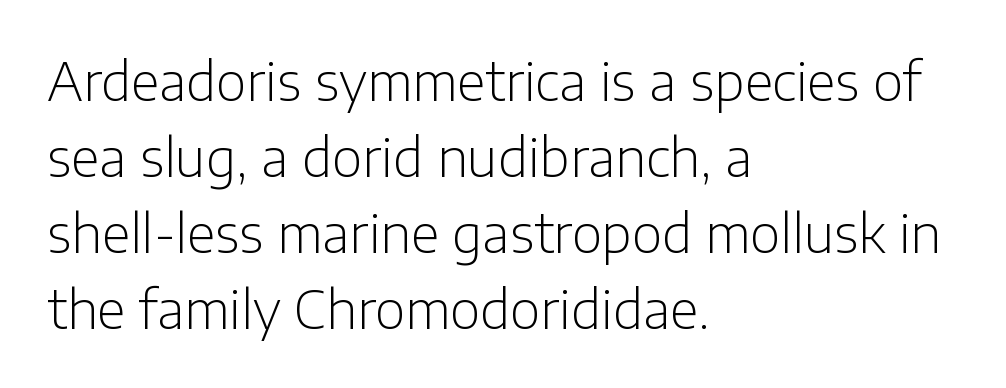
{"serif": "no", "italic": "no", "bold": "no", "weight": "light", "width": "normal", "stroke_contrast": "low", "x_height": "medium", "monospaced": "no", "underline": "no", "align": "left", "line_spacing": "normal", "line_spacing_ratio": 1.46, "letter_spacing": "normal", "letter_spacing_em": 0.0, "glyph_px": 52}
